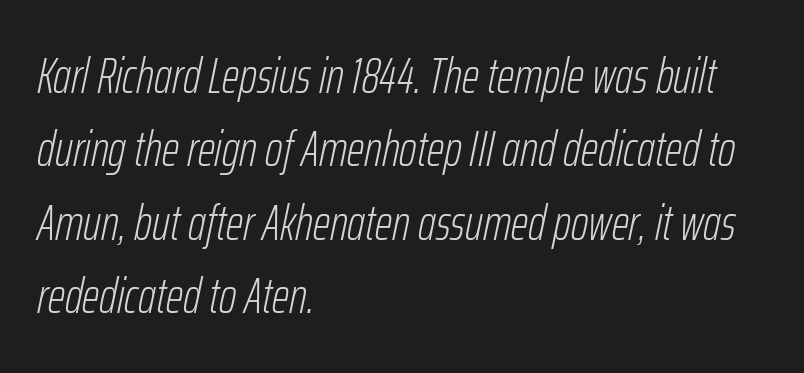
Q: Is the text bold? A: No.
Q: Is the text italic (slanted)? A: Yes, it leans right by about 12 degrees.
Q: Is the text underlined? A: No.
Q: How is the paragraph aligned? A: Left-aligned.
Q: Is the spacing between letters normal or unusually wide? A: Normal.
Q: Is the spacing between lines tight, normal or loose? A: Normal.
Q: Width (condensed, normal, or wide)? A: Condensed.
Q: Stroke contrast? A: Low.
Q: x-height? A: Medium.
Q: Monospaced? A: No.
